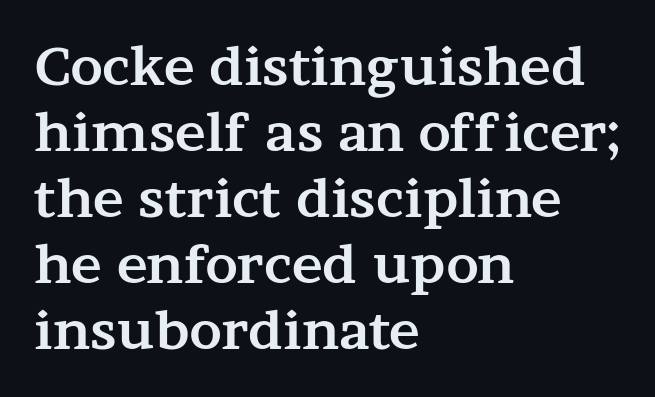
Q: Is the text bold? A: Yes.
Q: Is the text italic (slanted)? A: No, it is upright.
Q: Is the typeface a serif or a sans-serif typeface? A: Serif.
Q: Is the text underlined? A: No.
Q: How is the paragraph aligned? A: Left-aligned.
Q: Is the spacing between letters normal or unusually wide? A: Normal.
Q: Is the spacing between lines tight, normal or loose? A: Normal.
Q: Width (condensed, normal, or wide)? A: Wide.
Q: Stroke contrast? A: Medium.
Q: x-height? A: Medium.
Q: Monospaced? A: No.
